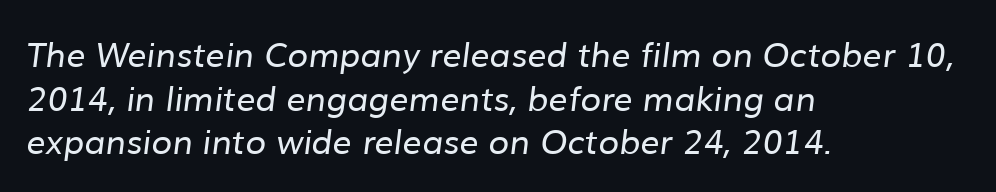
Q: Is the text bold? A: No.
Q: Is the typeface a serif or a sans-serif typeface? A: Sans-serif.
Q: Is the text underlined? A: No.
Q: How is the paragraph aligned? A: Left-aligned.
Q: Is the spacing between letters normal or unusually wide? A: Normal.
Q: Is the spacing between lines tight, normal or loose? A: Normal.
Q: Width (condensed, normal, or wide)? A: Normal.
Q: Stroke contrast? A: Low.
Q: x-height? A: Medium.
Q: Monospaced? A: No.
